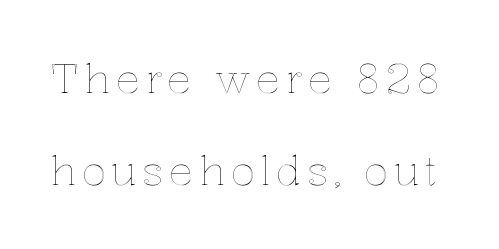
{"italic": "no", "width": "normal", "x_height": "medium", "monospaced": "no", "underline": "no", "line_spacing": "loose", "line_spacing_ratio": 2.25, "glyph_px": 41}
